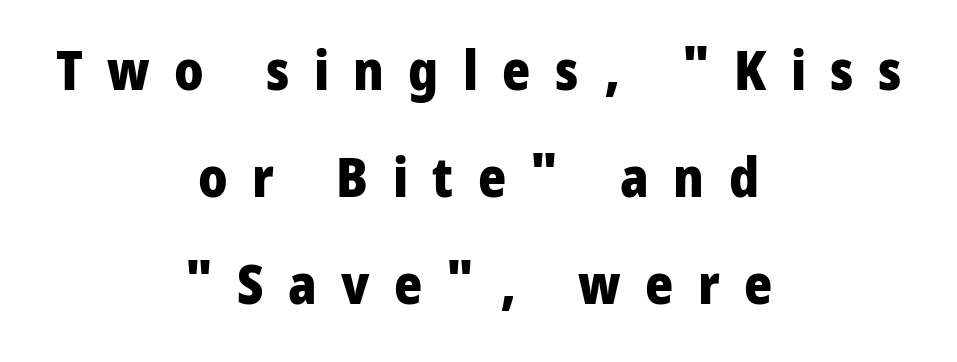
The image shows 54 px heavy, condensed sans-serif type, upright; set centered, loose line spacing (1.98x), unusually wide letter spacing (+0.45 em), not underlined; low stroke contrast and a large x-height.
